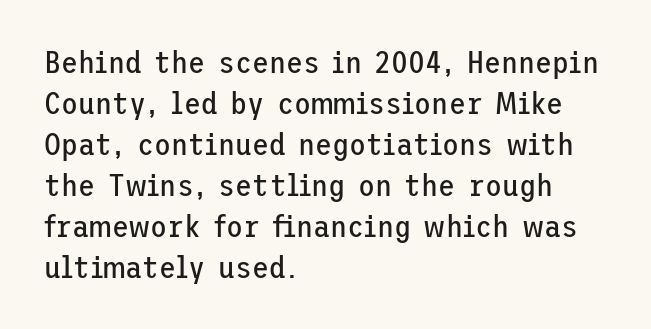
Every row of glyphs begins at an identical x-position on the left. Anything drawn beneath the words? Only blank space. Each letter's strokes conclude bluntly, with no projecting serifs. A typesetter would call this leading conventional body-copy spacing.
